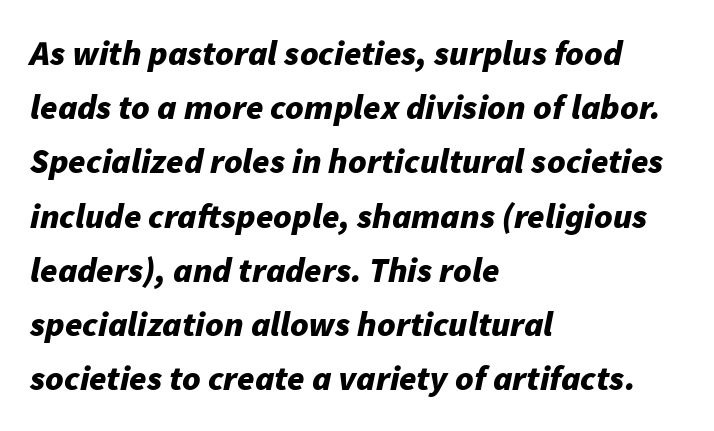
These lines are rendered in a variable-pitch font. These lines keep a tight, regular rhythm from letter to letter. These lines stack with their left ends in a neat column. Descenders are the only things crossing below the line. Does the leading feel generous? No, just average.
